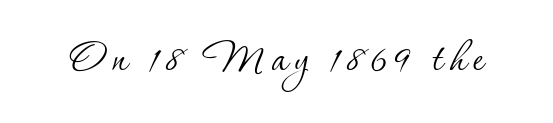
The image shows 53 px thin serif type; set not underlined; low stroke contrast and a small x-height.
